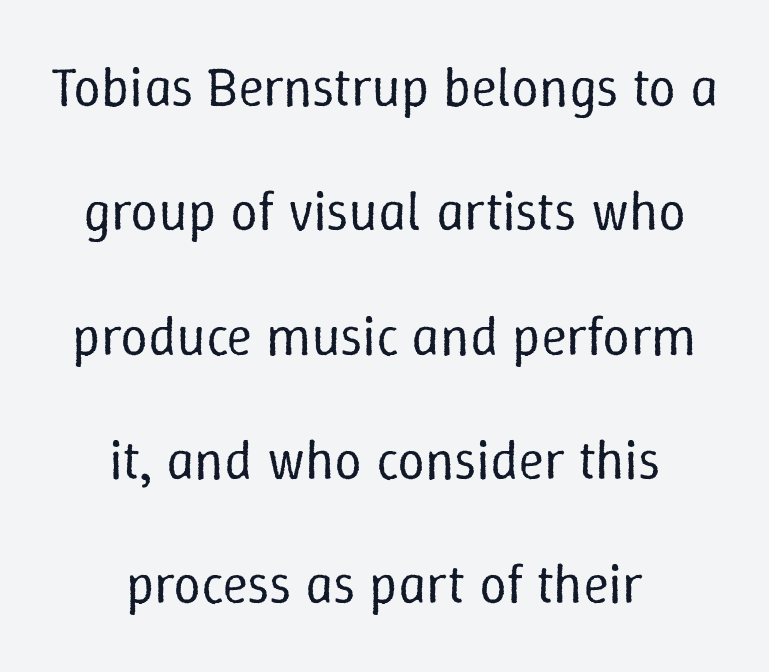
{"italic": "no", "bold": "no", "weight": "regular", "width": "normal", "stroke_contrast": "low", "x_height": "medium", "monospaced": "no", "underline": "no", "align": "center", "line_spacing": "loose", "line_spacing_ratio": 2.26, "letter_spacing": "normal", "letter_spacing_em": 0.0, "glyph_px": 55}
